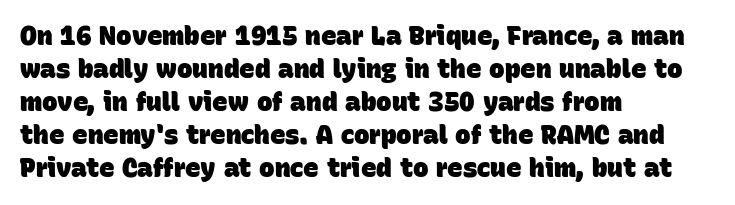
{"bold": "yes", "underline": "no", "align": "left", "line_spacing": "normal", "line_spacing_ratio": 1.27, "letter_spacing": "normal", "letter_spacing_em": 0.0, "glyph_px": 26}
